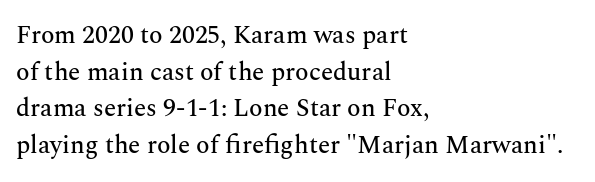
Q: Is the text italic (slanted)? A: No, it is upright.
Q: Is the text underlined? A: No.
Q: How is the paragraph aligned? A: Left-aligned.
Q: Is the spacing between letters normal or unusually wide? A: Normal.
Q: Is the spacing between lines tight, normal or loose? A: Normal.
